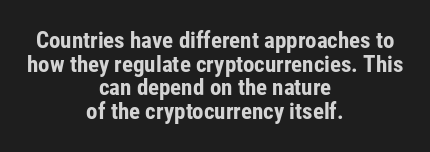
{"italic": "no", "bold": "yes", "underline": "no", "align": "center", "line_spacing": "tight", "line_spacing_ratio": 1.03, "letter_spacing": "normal", "letter_spacing_em": 0.0, "glyph_px": 23}
